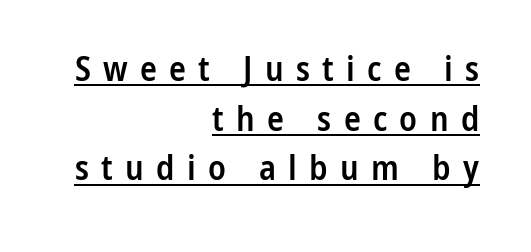
The image shows 35 px semibold, condensed sans-serif type, upright; set right-aligned, normal line spacing (1.42x), unusually wide letter spacing (+0.35 em), underlined; low stroke contrast and a medium x-height.
